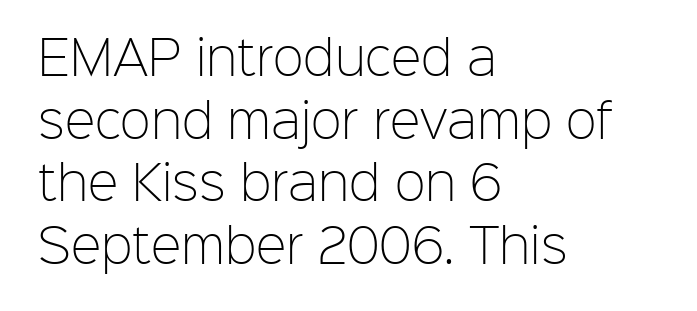
The glyphs in this specimen are sans serif. Posture: straight, roman, zero tilt. No chunkiness to these letters — they're not bold. The paragraph shown leans on its left margin.
